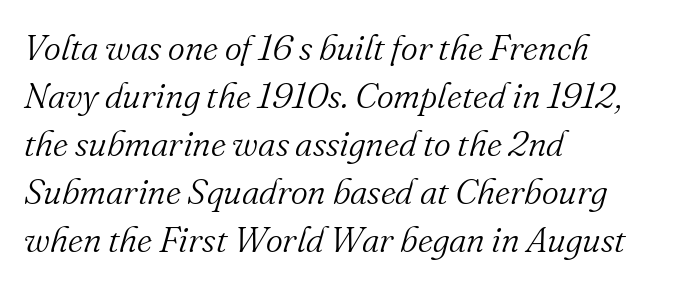
Q: Is the text bold? A: No.
Q: Is the text italic (slanted)? A: Yes, it leans right by about 16 degrees.
Q: Is the typeface a serif or a sans-serif typeface? A: Serif.
Q: Is the text underlined? A: No.
Q: How is the paragraph aligned? A: Left-aligned.
Q: Is the spacing between letters normal or unusually wide? A: Normal.
Q: Is the spacing between lines tight, normal or loose? A: Normal.
Q: Width (condensed, normal, or wide)? A: Normal.
Q: Stroke contrast? A: Medium.
Q: x-height? A: Small.
Q: Monospaced? A: No.
